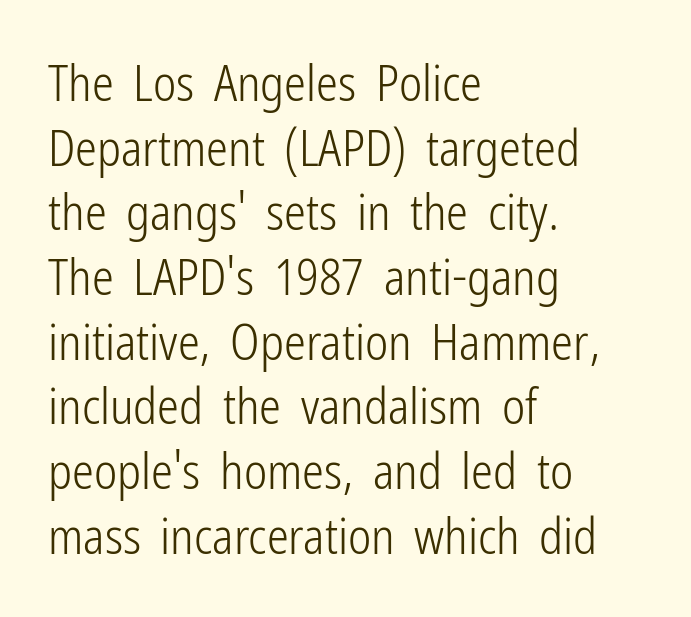
Q: Is the text bold? A: No.
Q: Is the text italic (slanted)? A: No, it is upright.
Q: Is the typeface a serif or a sans-serif typeface? A: Sans-serif.
Q: Is the text underlined? A: No.
Q: How is the paragraph aligned? A: Left-aligned.
Q: Is the spacing between letters normal or unusually wide? A: Normal.
Q: Is the spacing between lines tight, normal or loose? A: Normal.
Q: Width (condensed, normal, or wide)? A: Condensed.
Q: Stroke contrast? A: Low.
Q: x-height? A: Medium.
Q: Monospaced? A: No.
